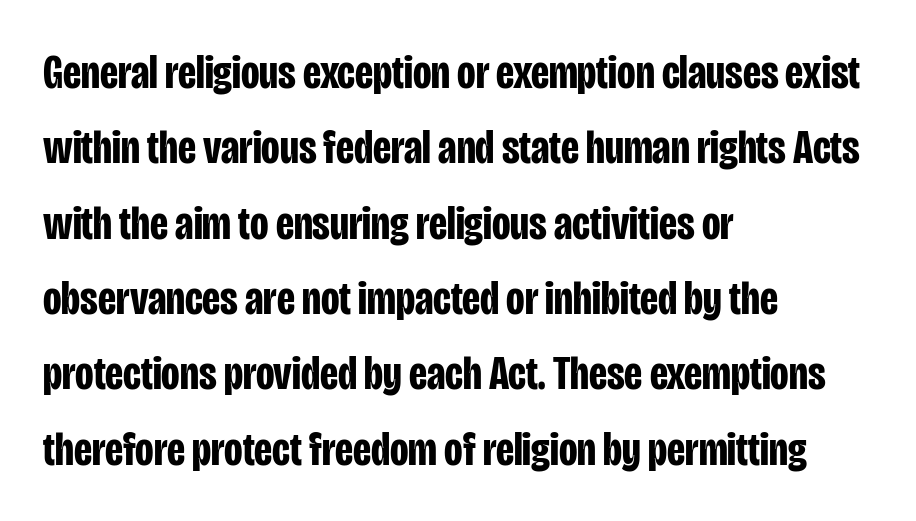
{"serif": "no", "italic": "no", "bold": "yes", "weight": "bold", "width": "condensed", "stroke_contrast": "low", "x_height": "large", "monospaced": "no", "underline": "no", "align": "left", "line_spacing": "normal", "line_spacing_ratio": 1.57, "letter_spacing": "normal", "letter_spacing_em": 0.0, "glyph_px": 48}
